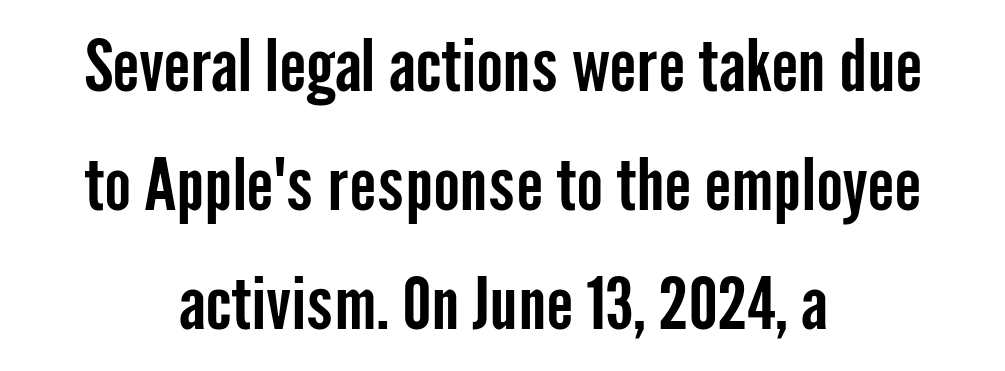
Q: Is the text italic (slanted)? A: No, it is upright.
Q: Is the typeface a serif or a sans-serif typeface? A: Sans-serif.
Q: Is the text underlined? A: No.
Q: How is the paragraph aligned? A: Centered.
Q: Is the spacing between letters normal or unusually wide? A: Normal.
Q: Is the spacing between lines tight, normal or loose? A: Normal.
Q: Width (condensed, normal, or wide)? A: Condensed.
Q: Stroke contrast? A: Low.
Q: x-height? A: Medium.
Q: Monospaced? A: No.
